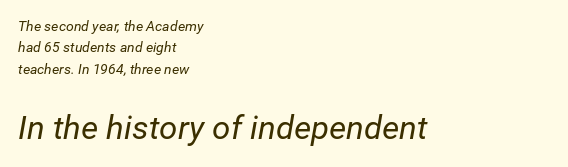
{"italic": "yes", "lean": "right", "slant_degrees": 12, "bold": "no", "weight": "regular", "width": "normal", "stroke_contrast": "low", "x_height": "medium", "monospaced": "no", "underline": "no", "align": "left", "line_spacing": "normal", "line_spacing_ratio": 1.52, "letter_spacing": "normal", "letter_spacing_em": 0.0, "larger_block": "second", "size_ratio": 2.36, "glyph_px": 33}
